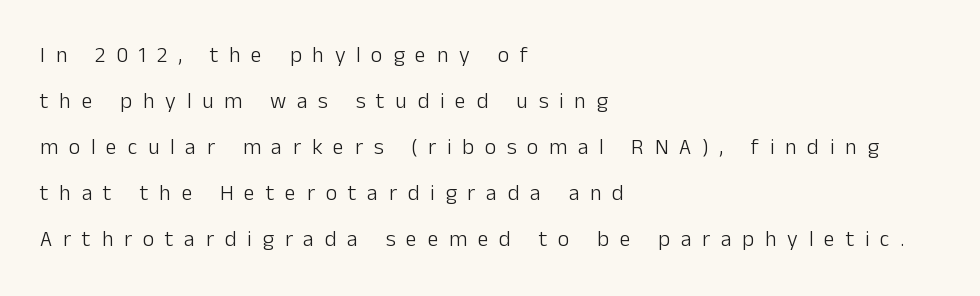
Summary of weight: not heavy and not bold. The vertical gap from one line to the next is large. Each line starts at the same left margin while the right side varies. Words float on clear page, feet unadorned. The specimen reads as upright at a glance. Students, note that the glyphs here are deliberately spaced far apart.
